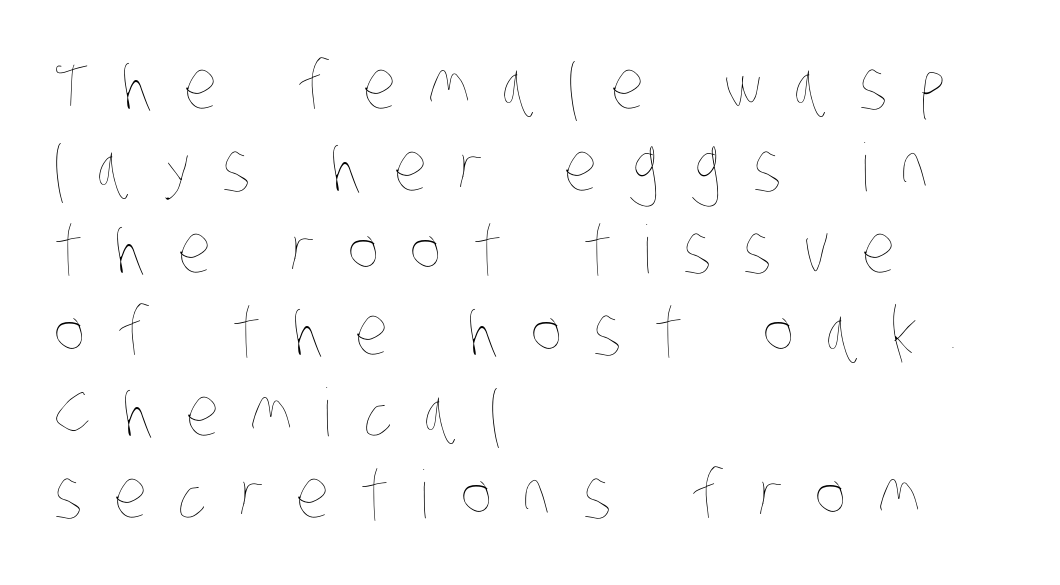
No chunkiness to these letters — they're not bold. Underline: absent. Layout note: lines flush left. Spacing verdict: proportional, widths tailored to each character.
